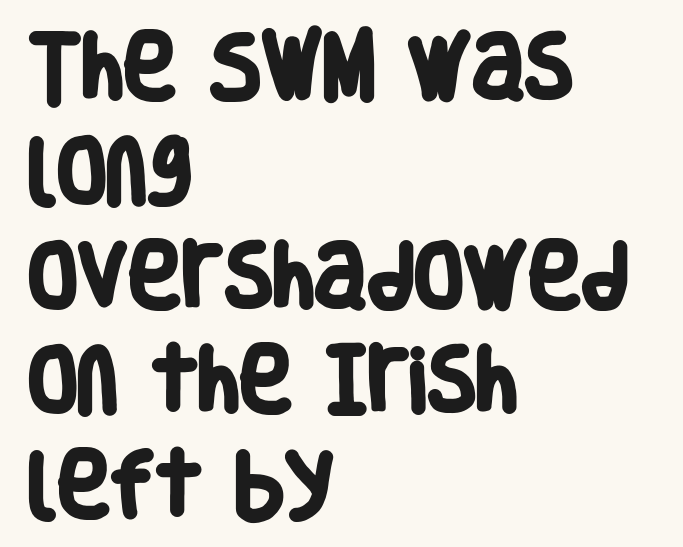
Q: Is the text bold? A: Yes.
Q: Is the typeface a serif or a sans-serif typeface? A: Sans-serif.
Q: Is the text underlined? A: No.
Q: How is the paragraph aligned? A: Left-aligned.
Q: Is the spacing between letters normal or unusually wide? A: Normal.
Q: Is the spacing between lines tight, normal or loose? A: Normal.
Q: Width (condensed, normal, or wide)? A: Condensed.
Q: Stroke contrast? A: Low.
Q: x-height? A: Large.
Q: Monospaced? A: No.
